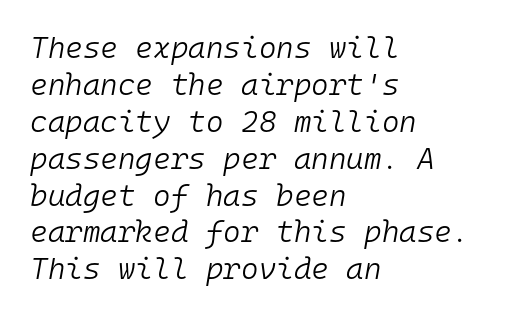
Q: Is the text bold? A: No.
Q: Is the text italic (slanted)? A: Yes, it leans right by about 10 degrees.
Q: Is the text underlined? A: No.
Q: How is the paragraph aligned? A: Left-aligned.
Q: Is the spacing between letters normal or unusually wide? A: Normal.
Q: Width (condensed, normal, or wide)? A: Normal.
Q: Stroke contrast? A: Low.
Q: x-height? A: Medium.
Q: Monospaced? A: Yes.
